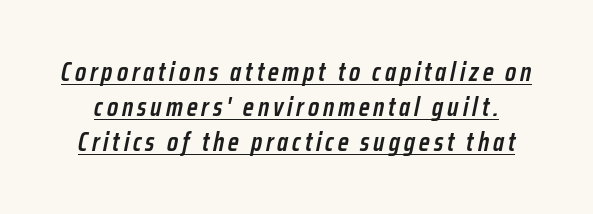
These lines were composed using italics. Baseline-to-baseline distance is the conventional proportion of letter height. A continuous stroke trails under the words, as in a hyperlink. The font is running at a semibold setting, under full bold.
